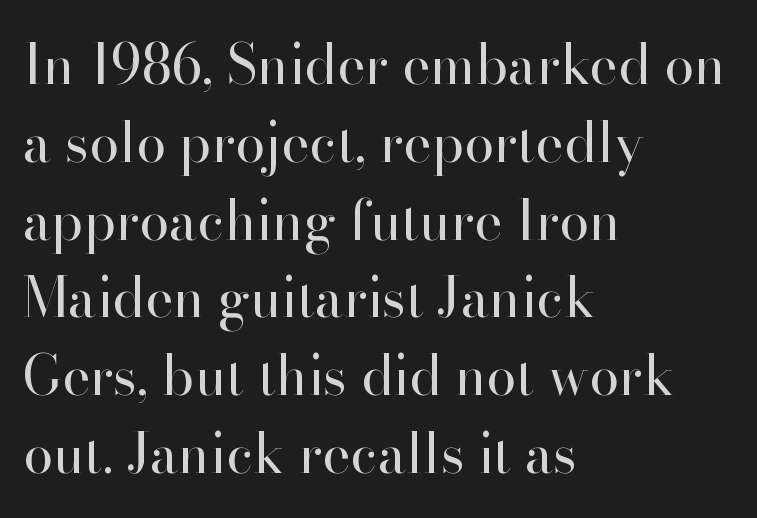
The image shows 54 px regular-weight serif type, upright; set left-aligned, normal line spacing (1.44x), normal letter spacing, not underlined; high stroke contrast and a small x-height.
